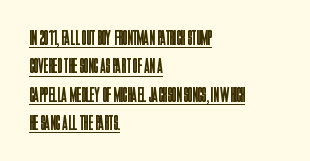
The image shows 21 px text type, upright; set left-aligned, normal line spacing (1.35x), normal letter spacing, underlined.
